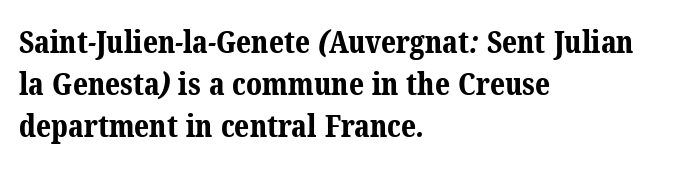
The image shows 31 px bold serif type; set left-aligned, normal line spacing (1.35x), normal letter spacing, not underlined; medium stroke contrast and a medium x-height.
